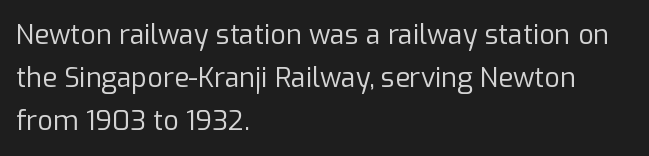
The image shows 27 px text type, upright; set left-aligned, normal line spacing (1.6x), normal letter spacing, not underlined.
